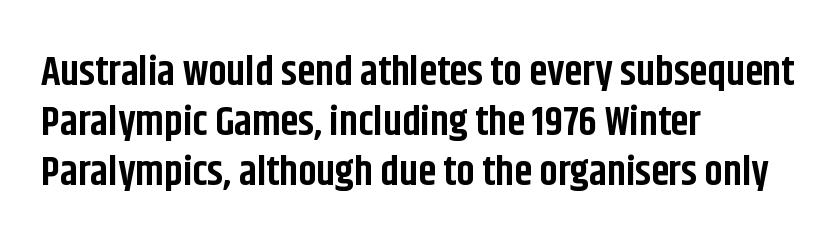
Each row of text sits above clean, open space. Do the characters align in a grid? No, the font is proportional. This rendering employs a face without finishing strokes, i.e., a sans-serif. Honestly, the letter spacing is just normal — you wouldn't notice it. If you drew a ruler down the left edge, every line would touch it. Strokes here are thick enough to call this a true bold.
